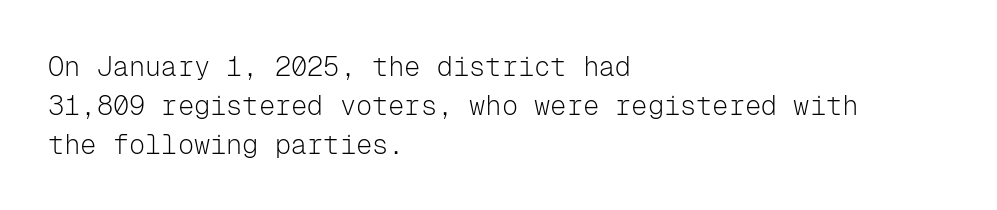
{"italic": "no", "bold": "no", "underline": "no", "align": "left", "line_spacing": "normal", "line_spacing_ratio": 1.44, "letter_spacing": "normal", "letter_spacing_em": 0.0, "glyph_px": 27}
